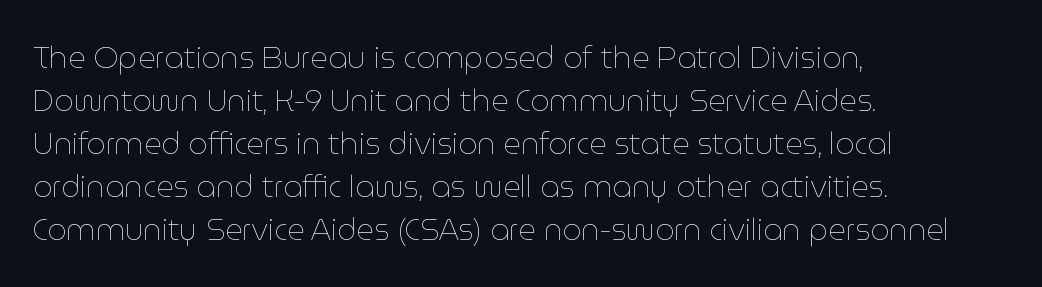
Q: Is the text bold? A: No.
Q: Is the text italic (slanted)? A: No, it is upright.
Q: Is the text underlined? A: No.
Q: How is the paragraph aligned? A: Left-aligned.
Q: Is the spacing between letters normal or unusually wide? A: Normal.
Q: Is the spacing between lines tight, normal or loose? A: Normal.
Q: Width (condensed, normal, or wide)? A: Normal.
Q: Stroke contrast? A: Low.
Q: x-height? A: Medium.
Q: Monospaced? A: No.
